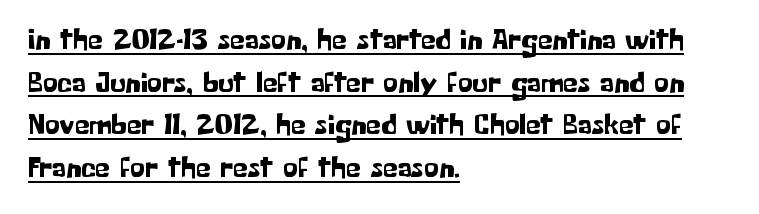
Q: Is the text italic (slanted)? A: No, it is upright.
Q: Is the typeface a serif or a sans-serif typeface? A: Sans-serif.
Q: Is the text underlined? A: Yes.
Q: How is the paragraph aligned? A: Left-aligned.
Q: Is the spacing between letters normal or unusually wide? A: Normal.
Q: Is the spacing between lines tight, normal or loose? A: Normal.
Q: Width (condensed, normal, or wide)? A: Normal.
Q: Stroke contrast? A: Low.
Q: x-height? A: Medium.
Q: Monospaced? A: No.
